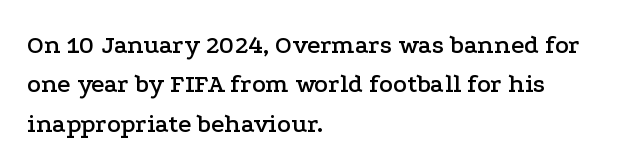
{"italic": "no", "underline": "no", "align": "left", "line_spacing": "normal", "line_spacing_ratio": 1.51, "letter_spacing": "normal", "letter_spacing_em": 0.0, "glyph_px": 26}
